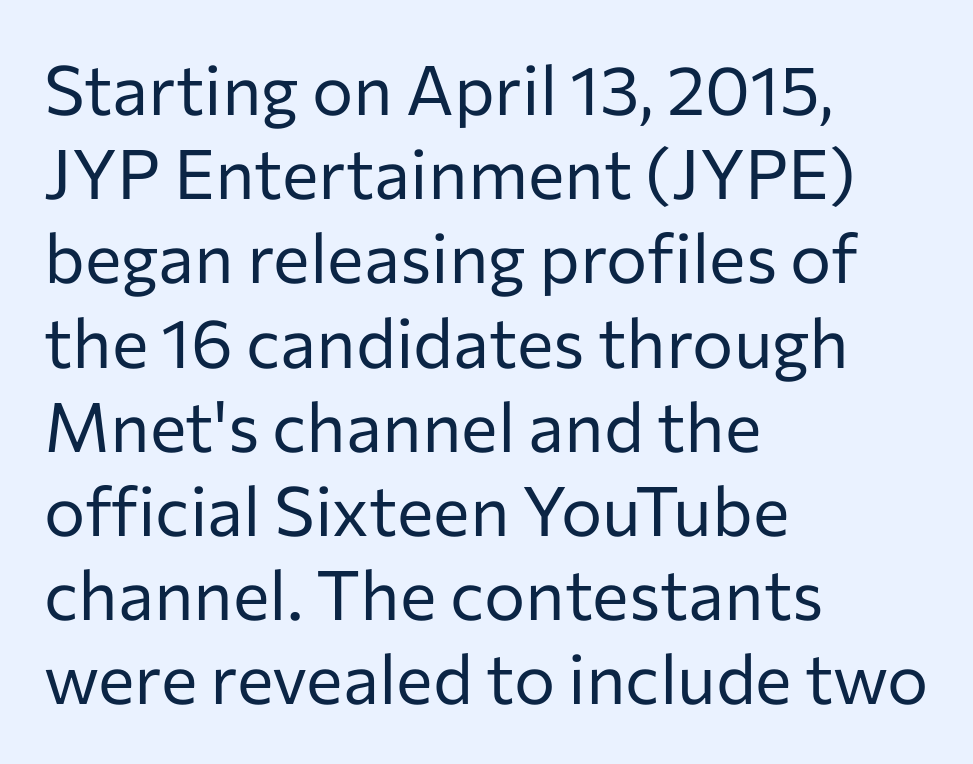
Here the designer chose a conventional face with non-uniform glyph widths. The typography opts for an upright posture over an oblique one. Reading down the block, your eye returns to a fixed left position each line. Descender tails drop into unmarked territory. This rendering leaves character spacing at its baseline value.
